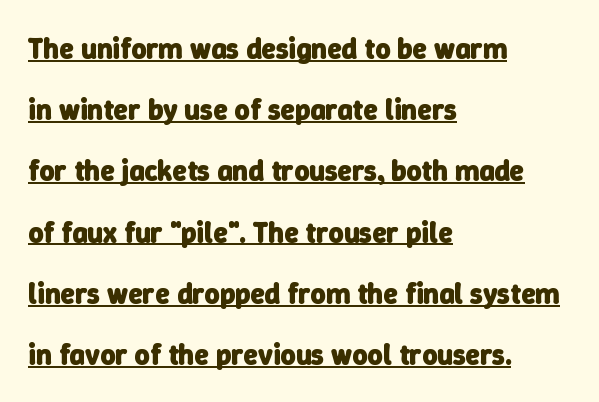
Every letter is thick-stroked: bold, no question. The passage shown is typed in a proportional face where columns would drift. Decoration check: the copy is underlined. Vertical spacing — loose.
